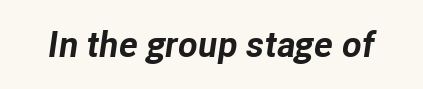
The passage shown is typed in a proportional face where columns would drift. Look at the tracking — it's just the regular setting, nothing added. You'd pick this weight for a headline — it's a proper bold. Letters rest on an invisible, unmarked baseline. Designer's note — italics engaged.
